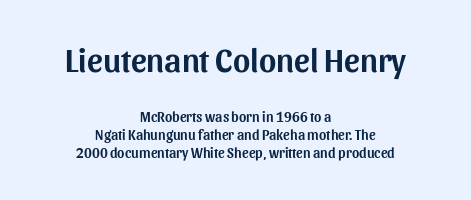
The image shows 33 px sans-serif type, upright; set centered, normal line spacing (1.29x), normal letter spacing, not underlined; the first (top) block is 2.36x larger; medium stroke contrast and a medium x-height.
